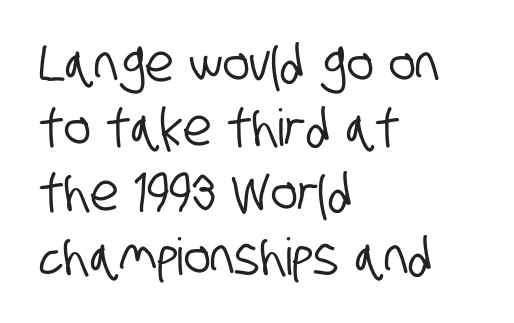
{"serif": "no", "width": "condensed", "stroke_contrast": "low", "x_height": "large", "monospaced": "no", "underline": "no", "align": "left", "line_spacing": "normal", "line_spacing_ratio": 1.26, "letter_spacing": "normal", "letter_spacing_em": 0.0, "glyph_px": 51}
